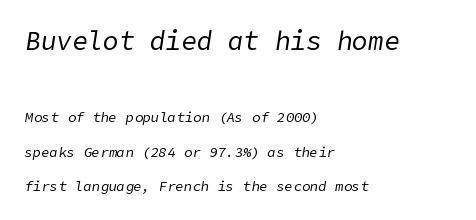
The image shows 26 px text type, italic (leaning right); set left-aligned, loose line spacing (2.45x), normal letter spacing, not underlined; the first (top) block is 1.86x larger.
